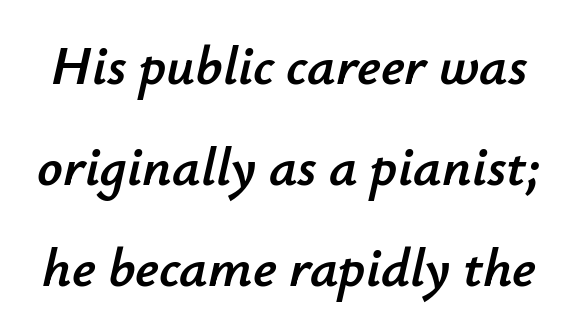
The image shows 56 px text type, italic (leaning right); set line spacing 1.8x, normal letter spacing, not underlined; low stroke contrast and a small x-height.
